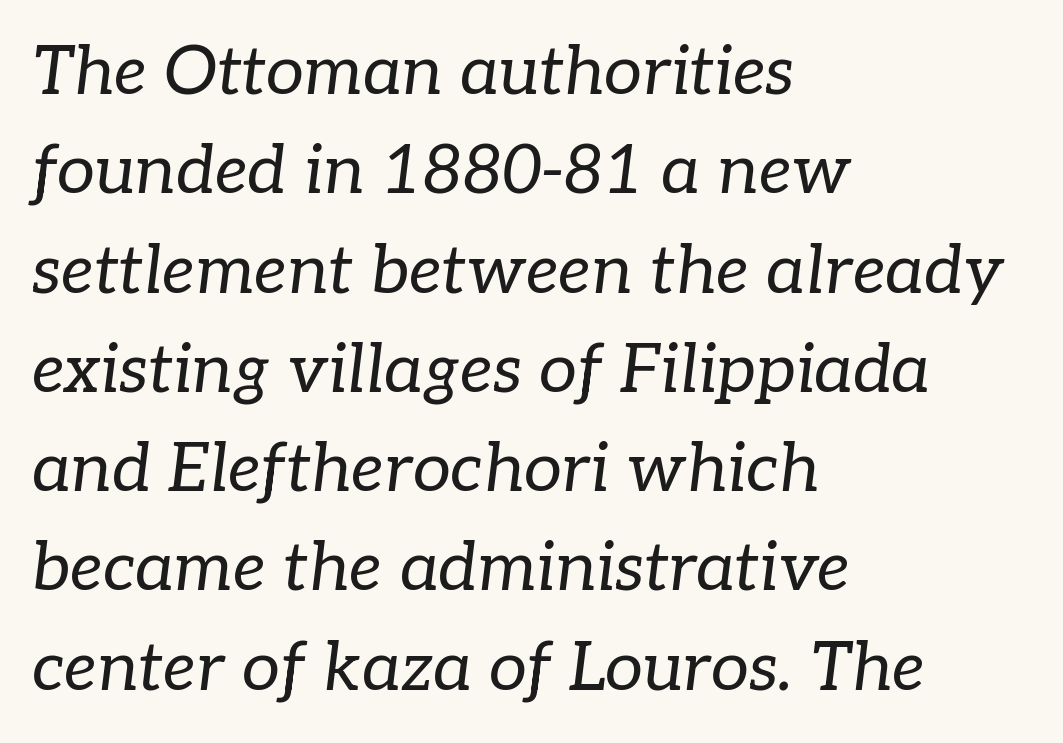
This sample is left-justified, so line endings fall wherever the words run out. Evenly set lines give the paragraph a standard silhouette. Plain, unruled lines of type. The typeface chosen for these lines features serifs. Vertical stems look standard width or narrower in stroke. The face used here is proportionally spaced, like ordinary book or web type.
